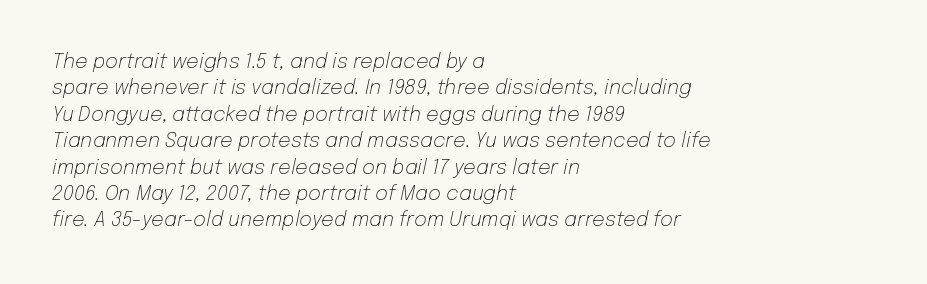
{"italic": "yes", "lean": "right", "slant_degrees": 12, "bold": "no", "underline": "no", "align": "left", "line_spacing": "normal", "line_spacing_ratio": 1.32, "letter_spacing": "normal", "letter_spacing_em": 0.0, "glyph_px": 20}
